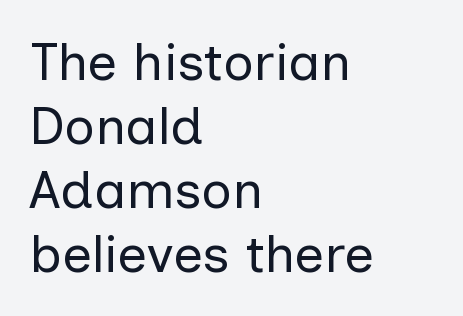
Q: Is the text bold? A: No.
Q: Is the text italic (slanted)? A: No, it is upright.
Q: Is the typeface a serif or a sans-serif typeface? A: Sans-serif.
Q: Is the text underlined? A: No.
Q: How is the paragraph aligned? A: Left-aligned.
Q: Is the spacing between letters normal or unusually wide? A: Normal.
Q: Width (condensed, normal, or wide)? A: Normal.
Q: Stroke contrast? A: Low.
Q: x-height? A: Medium.
Q: Monospaced? A: No.
